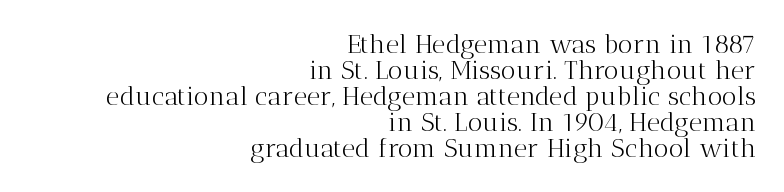
{"italic": "no", "bold": "no", "underline": "no", "align": "right", "line_spacing": "tight", "line_spacing_ratio": 1.0, "letter_spacing": "normal", "letter_spacing_em": 0.0, "glyph_px": 26}
